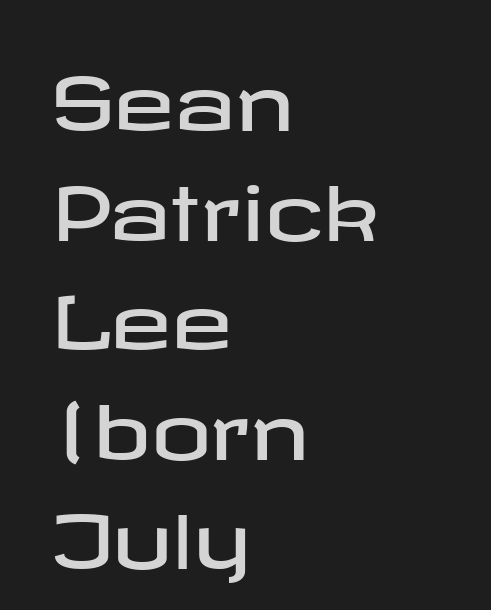
Q: Is the text italic (slanted)? A: No, it is upright.
Q: Is the typeface a serif or a sans-serif typeface? A: Sans-serif.
Q: Is the text underlined? A: No.
Q: How is the paragraph aligned? A: Left-aligned.
Q: Is the spacing between letters normal or unusually wide? A: Normal.
Q: Is the spacing between lines tight, normal or loose? A: Normal.
Q: Width (condensed, normal, or wide)? A: Wide.
Q: Stroke contrast? A: Low.
Q: x-height? A: Medium.
